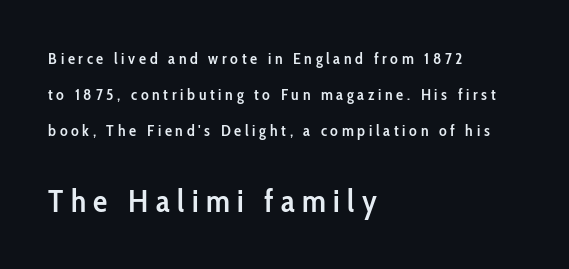
{"serif": "no", "italic": "no", "bold": "semi", "weight": "semibold", "width": "condensed", "stroke_contrast": "low", "x_height": "medium", "monospaced": "no", "underline": "no", "align": "left", "line_spacing": "loose", "line_spacing_ratio": 2.24, "letter_spacing": "wide", "letter_spacing_em": 0.23, "larger_block": "second", "size_ratio": 2.0, "glyph_px": 32}
